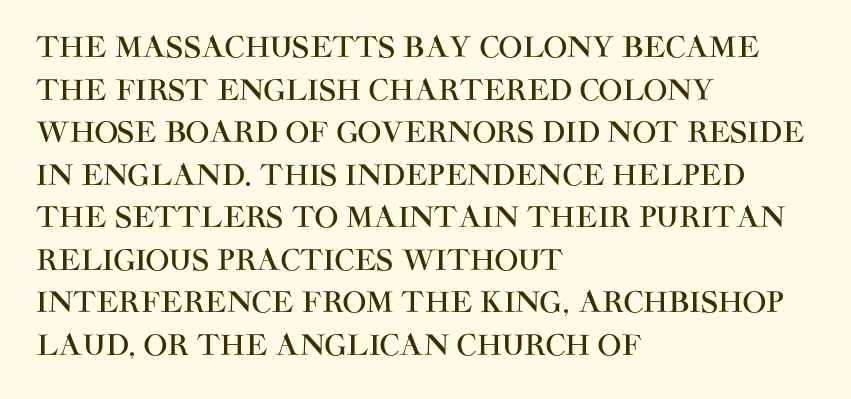
{"serif": "no", "italic": "no", "width": "normal", "stroke_contrast": "high", "x_height": "large", "monospaced": "no", "underline": "no", "align": "left", "line_spacing": "normal", "line_spacing_ratio": 1.52, "letter_spacing": "normal", "letter_spacing_em": 0.0, "glyph_px": 28}
